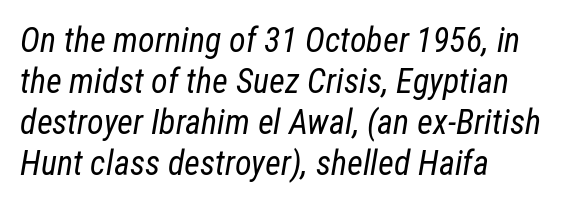
{"italic": "yes", "lean": "right", "slant_degrees": 12, "bold": "no", "weight": "regular", "width": "condensed", "stroke_contrast": "low", "x_height": "medium", "monospaced": "no", "underline": "no", "align": "left", "line_spacing_ratio": 1.21, "letter_spacing": "normal", "letter_spacing_em": 0.0, "glyph_px": 34}
